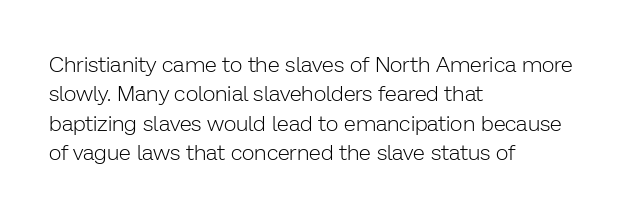
Q: Is the text bold? A: No.
Q: Is the text italic (slanted)? A: No, it is upright.
Q: Is the text underlined? A: No.
Q: How is the paragraph aligned? A: Left-aligned.
Q: Is the spacing between letters normal or unusually wide? A: Normal.
Q: Is the spacing between lines tight, normal or loose? A: Normal.
